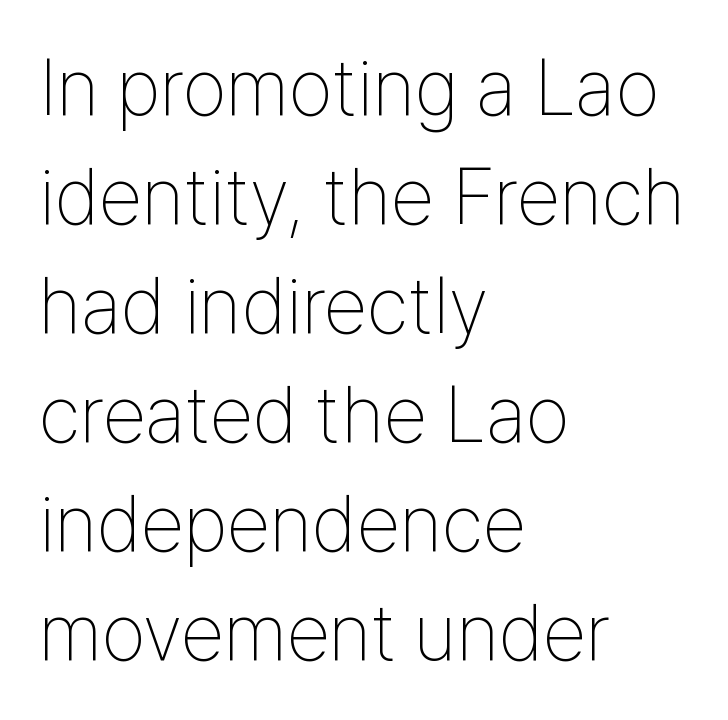
The image shows 79 px thin, condensed sans-serif type, upright; set left-aligned, normal line spacing (1.38x), normal letter spacing, not underlined; low stroke contrast and a medium x-height.
